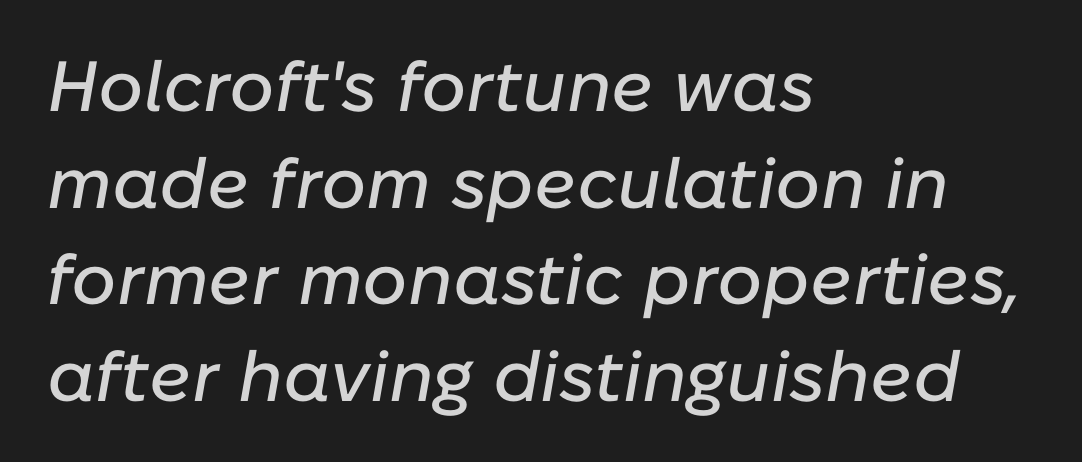
{"italic": "yes", "lean": "right", "slant_degrees": 10, "width": "normal", "stroke_contrast": "low", "x_height": "medium", "monospaced": "no", "underline": "no", "align": "left", "line_spacing": "normal", "line_spacing_ratio": 1.36, "letter_spacing": "normal", "letter_spacing_em": 0.0, "glyph_px": 71}
